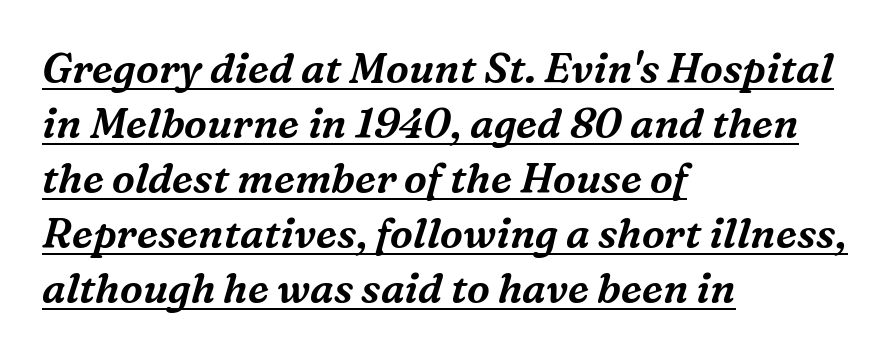
{"serif": "yes", "italic": "yes", "lean": "right", "slant_degrees": 16, "width": "normal", "stroke_contrast": "medium", "x_height": "medium", "monospaced": "no", "underline": "yes", "align": "left", "line_spacing": "normal", "line_spacing_ratio": 1.34, "letter_spacing": "normal", "letter_spacing_em": 0.0, "glyph_px": 41}
